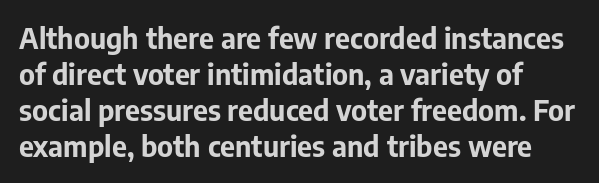
The image shows 29 px bold sans-serif type, upright; set left-aligned, line spacing 1.24x, normal letter spacing, not underlined; low stroke contrast and a medium x-height.
